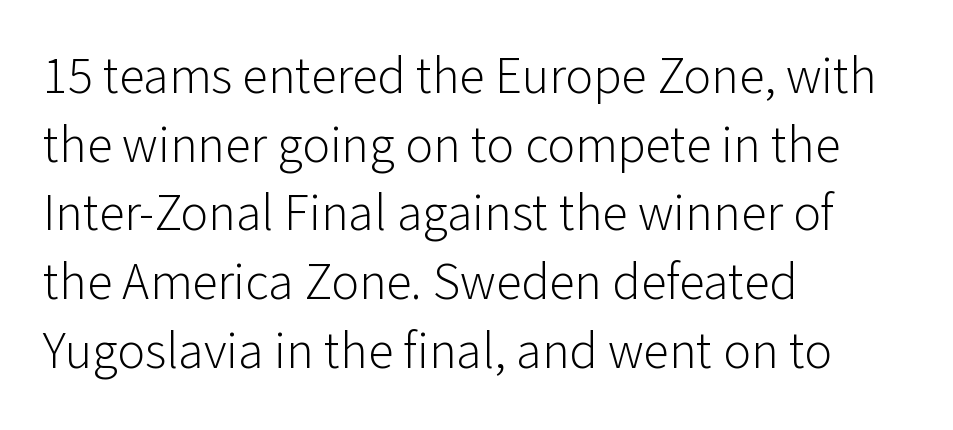
{"serif": "no", "italic": "no", "bold": "no", "weight": "light", "width": "normal", "stroke_contrast": "low", "x_height": "medium", "monospaced": "no", "underline": "no", "align": "left", "line_spacing": "normal", "line_spacing_ratio": 1.32, "letter_spacing": "normal", "letter_spacing_em": 0.0, "glyph_px": 52}
